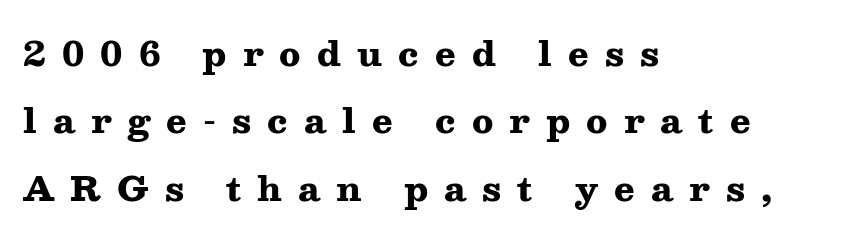
Someone cranked the tracking dial way up on this one. The words here are not underlined. Quick note: interline space is abundant. The typography opts for an upright posture over an oblique one. Chunky letters — that's bold for sure. Visually the block forms a straight wall on the left and a jagged coastline on the right.
